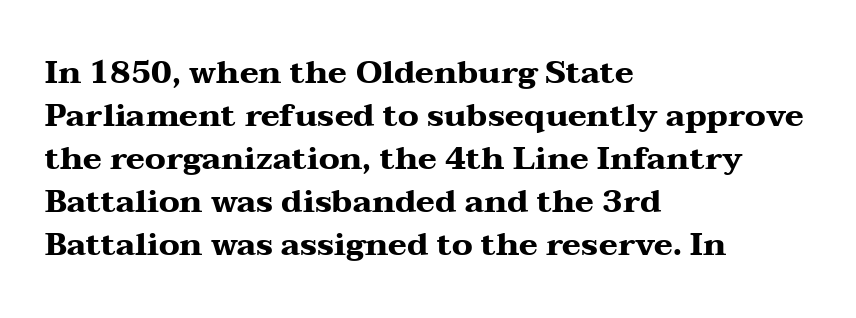
Unmarked baselines from the first word to the last. Evenly set lines give the paragraph a standard silhouette. This is the regular roman posture of the typeface. The rendering uses natural spacing where letterforms have individual widths.
